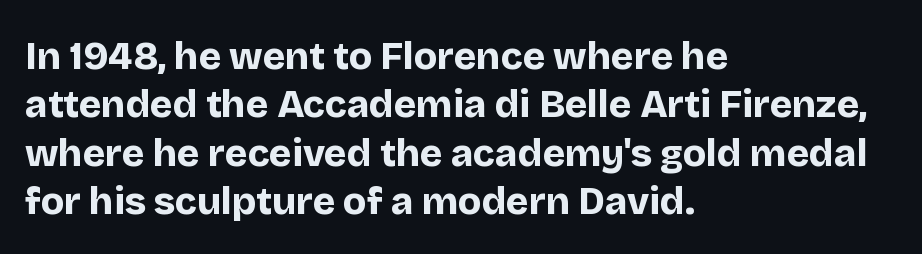
The image shows 38 px bold sans-serif type, upright; set left-aligned, normal line spacing (1.27x), normal letter spacing, not underlined; low stroke contrast and a large x-height.
